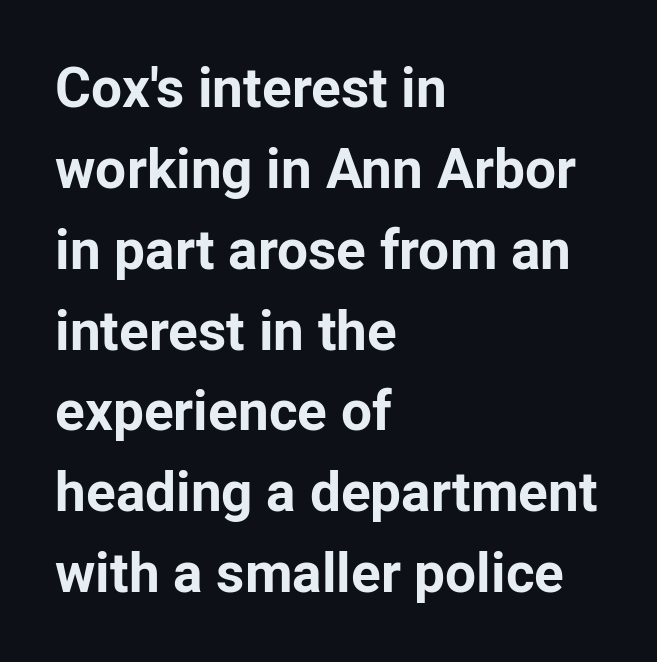
Quick note: not italic, upright. The lines in this sample share a left origin and differ only in where they stop. This sample uses a sans-serif face. This sample has the flowing, uneven cadence of proportional lettering.
